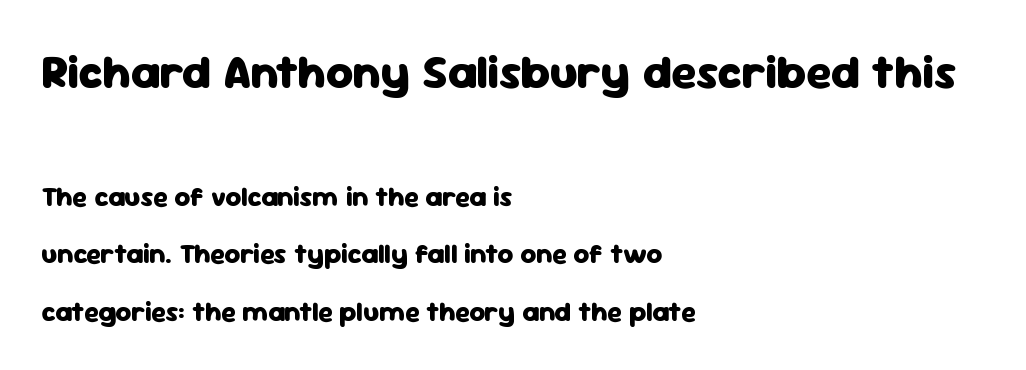
Just letters on the line, the space beneath them empty. Grotesque or geometric, the face here clearly has no serifs. Teacher's note: observe the even left margin — that is flush-left alignment. Compare the two chunks: the upper has the greater cap height.
